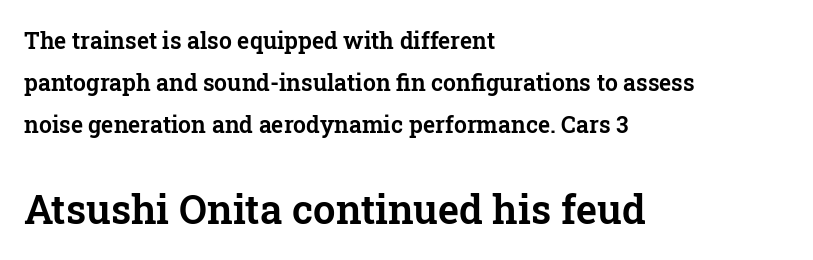
Small over large — that's the arrangement of the two blocks here. This is serif lettering, the kind often seen in printed books. Varying glyph widths throughout — classic text-font behaviour. These lines were composed using upright roman letters. Letters rest on an invisible, unmarked baseline.
